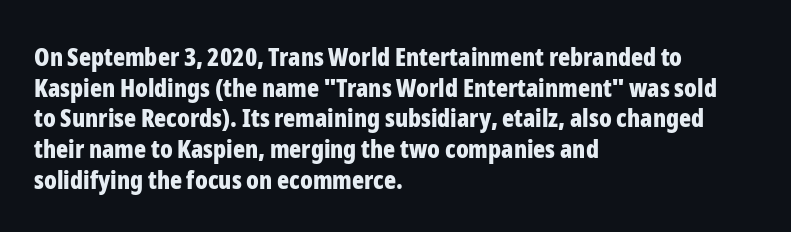
Q: Is the text bold? A: Yes.
Q: Is the text italic (slanted)? A: No, it is upright.
Q: Is the text underlined? A: No.
Q: How is the paragraph aligned? A: Left-aligned.
Q: Is the spacing between letters normal or unusually wide? A: Normal.
